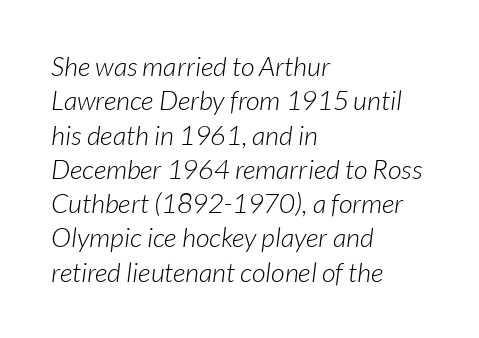
The paragraph shown leans on its left margin. Nothing unusual about the tracking: characters are spaced as the font intends. A normal amount of white space separates one row of letters from the next. These glyphs show unthickened strokes, regular width or finer.
